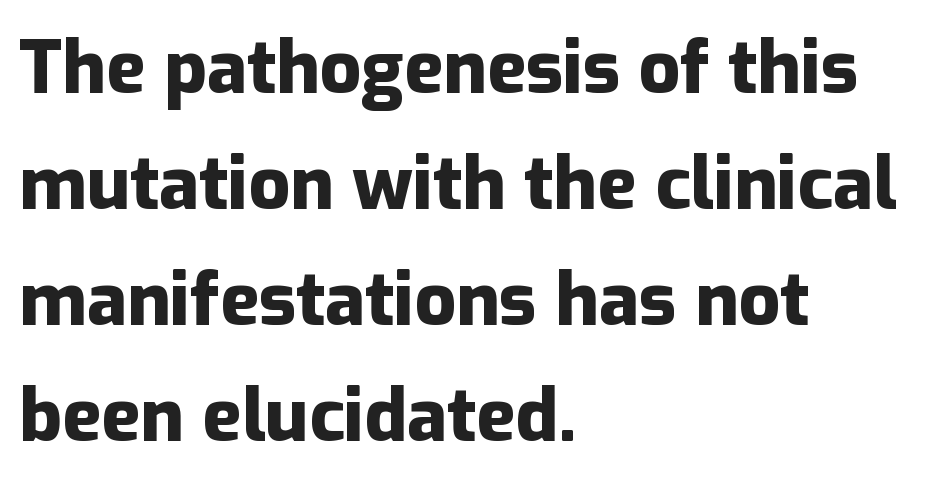
The image shows 73 px heavy sans-serif type, upright; set left-aligned, normal line spacing (1.59x), normal letter spacing, not underlined; low stroke contrast and a medium x-height.
